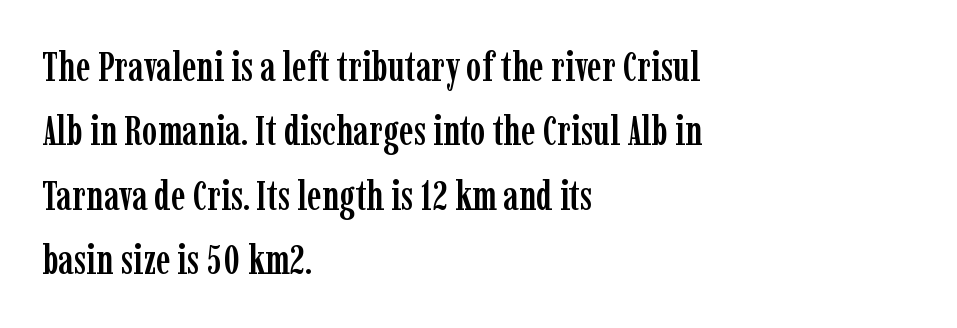
Is this a fixed-width face? No — the glyphs have proportional, varying widths. Regarding leading, the lines here are spaced in the standard way. Italic? Not at all — the glyphs are vertical. Reading down the block, your eye returns to a fixed left position each line. Descenders are the only things crossing below the line.
